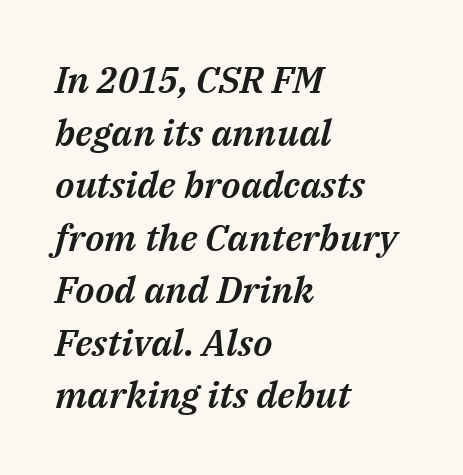
{"italic": "yes", "lean": "right", "slant_degrees": 14, "width": "normal", "stroke_contrast": "medium", "x_height": "medium", "monospaced": "no", "underline": "no", "align": "left", "line_spacing": "normal", "line_spacing_ratio": 1.42, "letter_spacing": "normal", "letter_spacing_em": 0.0, "glyph_px": 37}
